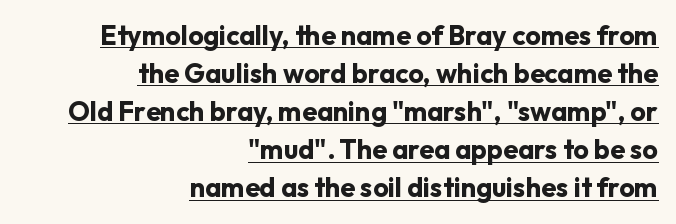
{"italic": "no", "bold": "yes", "underline": "yes", "align": "right", "line_spacing": "normal", "line_spacing_ratio": 1.41, "letter_spacing": "normal", "letter_spacing_em": 0.0, "glyph_px": 27}
